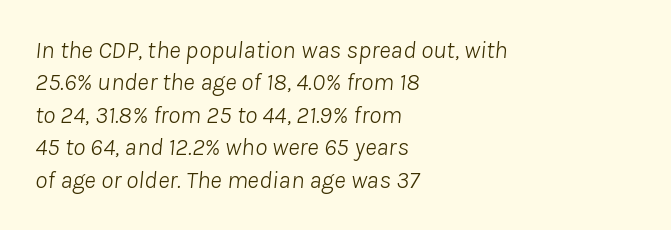
{"italic": "yes", "lean": "right", "slant_degrees": 8, "bold": "no", "underline": "no", "align": "left", "line_spacing": "normal", "line_spacing_ratio": 1.3, "letter_spacing": "normal", "letter_spacing_em": 0.0, "glyph_px": 25}
